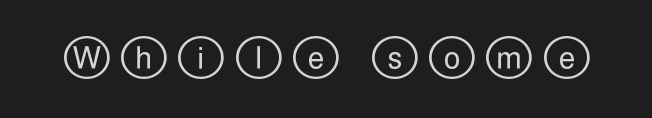
Q: Is the text italic (slanted)? A: No, it is upright.
Q: Is the text underlined? A: No.
Q: Is the spacing between letters normal or unusually wide? A: Unusually wide.
Q: Width (condensed, normal, or wide)? A: Wide.
Q: x-height? A: Large.
